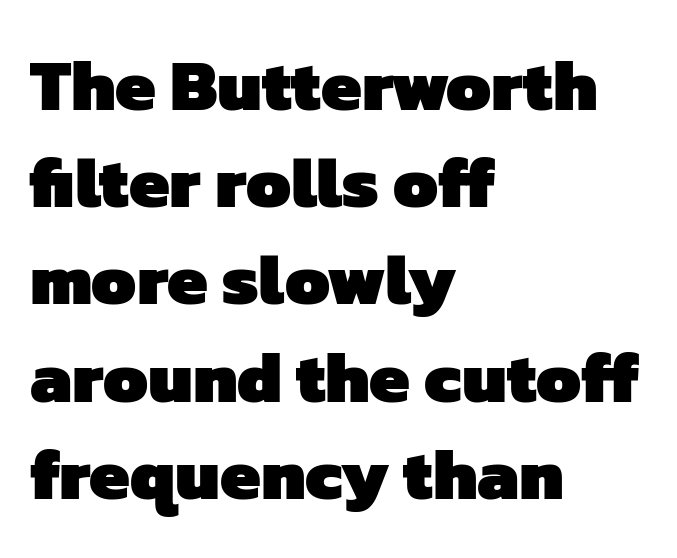
The image shows 72 px heavy sans-serif type; set left-aligned, normal line spacing (1.35x), normal letter spacing, not underlined; low stroke contrast and a medium x-height.
